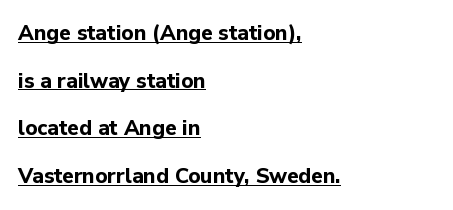
This sample uses plain, unmodified letter spacing. This is the regular roman posture of the typeface. Baseline-to-baseline distance is far greater than the letter height. Is the block centered? No — it sits flush against the left margin.
